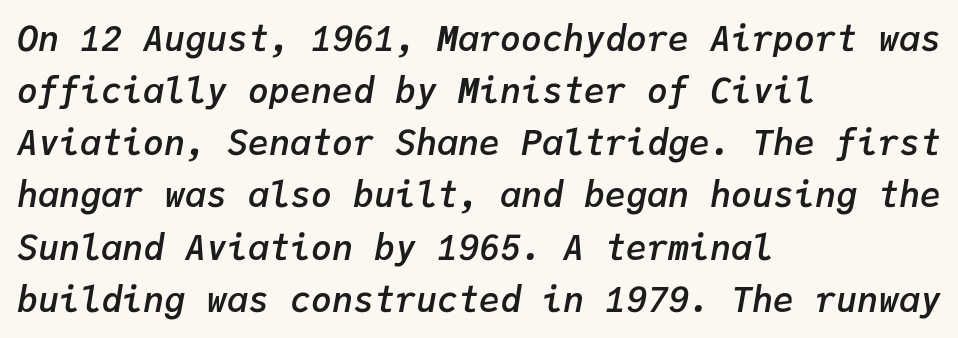
Q: Is the text bold? A: Semi-bold.
Q: Is the text italic (slanted)? A: Yes, it leans right by about 9 degrees.
Q: Is the text underlined? A: No.
Q: How is the paragraph aligned? A: Left-aligned.
Q: Is the spacing between letters normal or unusually wide? A: Normal.
Q: Is the spacing between lines tight, normal or loose? A: Normal.
Q: Width (condensed, normal, or wide)? A: Normal.
Q: Stroke contrast? A: Low.
Q: x-height? A: Medium.
Q: Monospaced? A: Yes.
